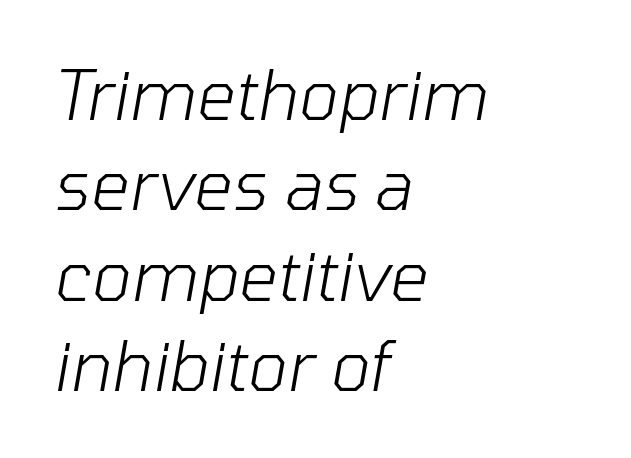
{"italic": "yes", "lean": "right", "slant_degrees": 10, "bold": "no", "weight": "light", "width": "normal", "stroke_contrast": "low", "x_height": "medium", "monospaced": "no", "underline": "no", "align": "left", "line_spacing": "normal", "line_spacing_ratio": 1.33, "letter_spacing": "normal", "letter_spacing_em": 0.0, "glyph_px": 68}
